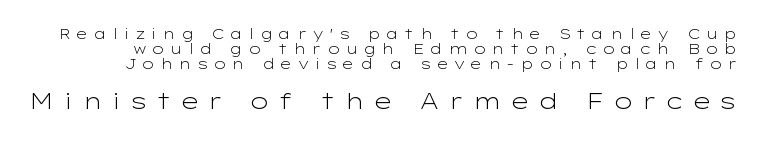
Q: Is the text bold? A: No.
Q: Is the text italic (slanted)? A: No, it is upright.
Q: Is the text underlined? A: No.
Q: Is the spacing between letters normal or unusually wide? A: Unusually wide.
Q: Is the spacing between lines tight, normal or loose? A: Tight.
Q: Which block of text is set in a larger size, the first (top) or the second (bottom)? A: The second (bottom) one.
